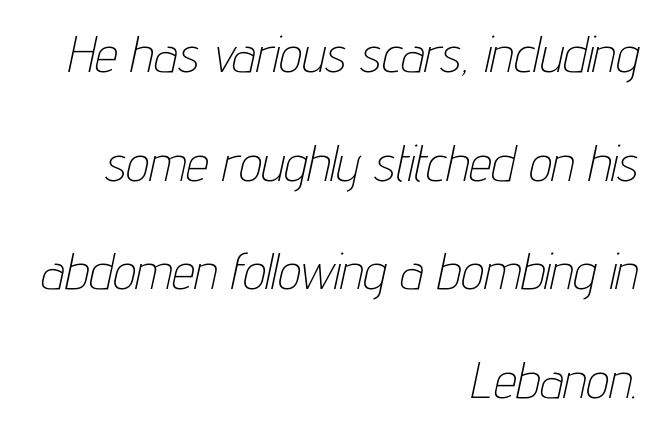
Q: Is the text bold? A: No.
Q: Is the text italic (slanted)? A: Yes, it leans right by about 12 degrees.
Q: Is the text underlined? A: No.
Q: How is the paragraph aligned? A: Right-aligned.
Q: Is the spacing between letters normal or unusually wide? A: Normal.
Q: Is the spacing between lines tight, normal or loose? A: Loose.
Q: Width (condensed, normal, or wide)? A: Condensed.
Q: Stroke contrast? A: Low.
Q: x-height? A: Medium.
Q: Monospaced? A: No.
